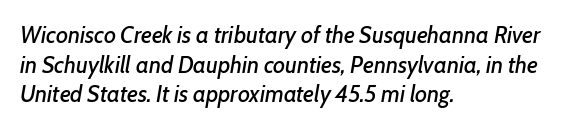
The image shows 23 px text type, italic (leaning right); set left-aligned, normal line spacing (1.29x), normal letter spacing, not underlined.
